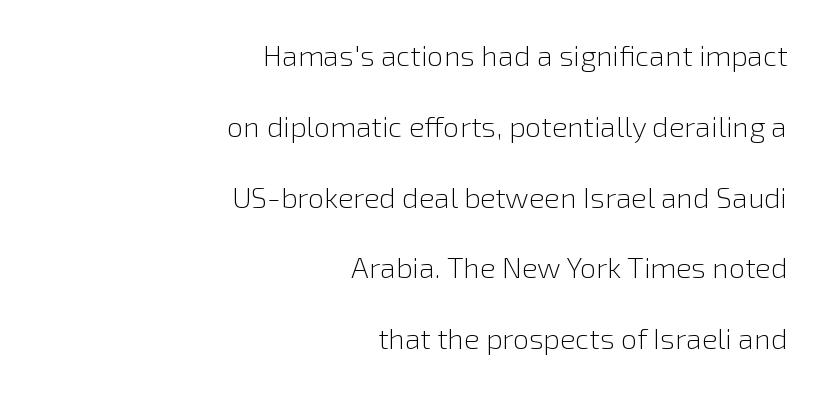
Q: Is the text bold? A: No.
Q: Is the text italic (slanted)? A: No, it is upright.
Q: Is the typeface a serif or a sans-serif typeface? A: Sans-serif.
Q: Is the text underlined? A: No.
Q: How is the paragraph aligned? A: Right-aligned.
Q: Is the spacing between letters normal or unusually wide? A: Normal.
Q: Is the spacing between lines tight, normal or loose? A: Loose.
Q: Width (condensed, normal, or wide)? A: Normal.
Q: x-height? A: Medium.
Q: Monospaced? A: No.
